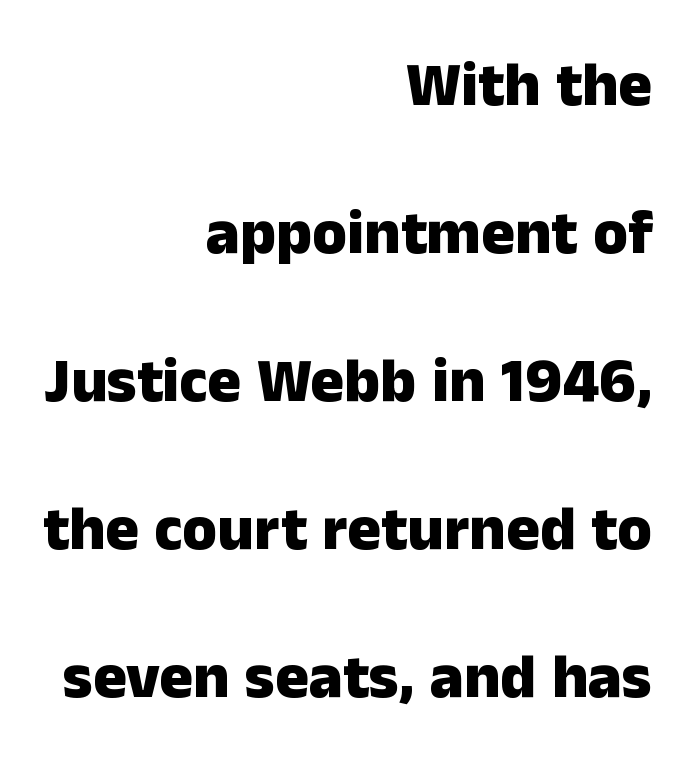
The space between consecutive lines is lavish. Honestly, there is no underline to notice here at all. Glyph-to-glyph distance matches everyday printed text. This sample has the flowing, uneven cadence of proportional lettering. To sum up the face: it is a sans, with no serifs. Tall strokes in this sample are plumb rather than angled.
